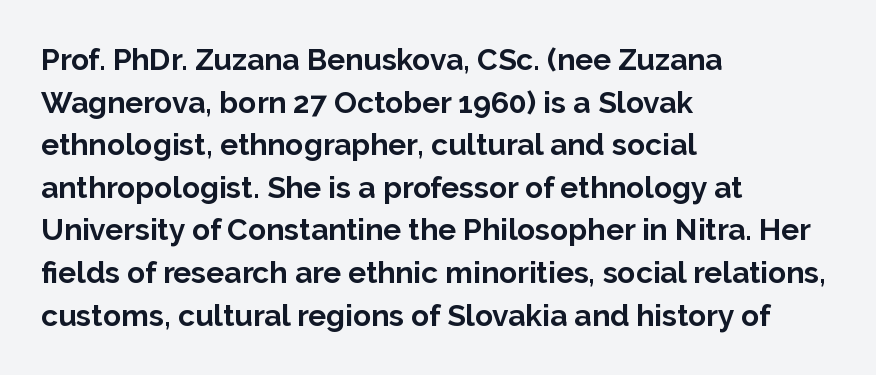
{"serif": "no", "italic": "no", "bold": "yes", "weight": "bold", "width": "normal", "stroke_contrast": "low", "x_height": "medium", "monospaced": "no", "underline": "no", "align": "left", "line_spacing": "normal", "line_spacing_ratio": 1.42, "letter_spacing": "normal", "letter_spacing_em": 0.0, "glyph_px": 30}
